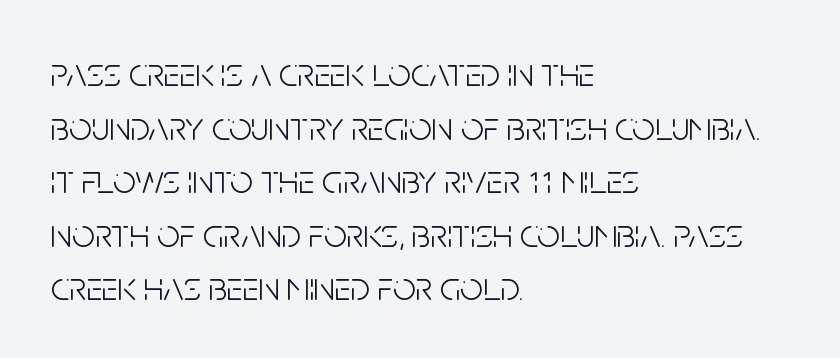
Q: Is the text bold? A: No.
Q: Is the text italic (slanted)? A: No, it is upright.
Q: Is the typeface a serif or a sans-serif typeface? A: Sans-serif.
Q: Is the text underlined? A: No.
Q: How is the paragraph aligned? A: Left-aligned.
Q: Is the spacing between letters normal or unusually wide? A: Normal.
Q: Is the spacing between lines tight, normal or loose? A: Normal.
Q: Width (condensed, normal, or wide)? A: Condensed.
Q: Stroke contrast? A: Low.
Q: x-height? A: Large.
Q: Monospaced? A: No.
